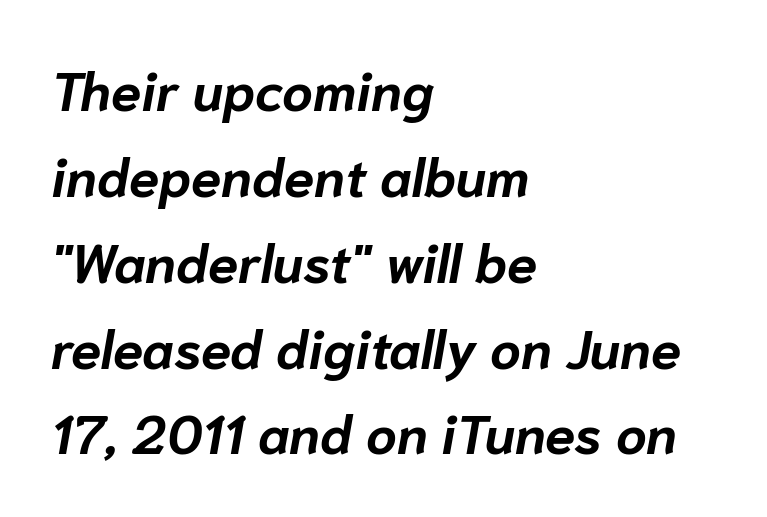
Q: Is the text bold? A: Yes.
Q: Is the text italic (slanted)? A: Yes, it leans right by about 10 degrees.
Q: Is the text underlined? A: No.
Q: How is the paragraph aligned? A: Left-aligned.
Q: Is the spacing between letters normal or unusually wide? A: Normal.
Q: Is the spacing between lines tight, normal or loose? A: Normal.
Q: Width (condensed, normal, or wide)? A: Normal.
Q: Stroke contrast? A: Low.
Q: x-height? A: Medium.
Q: Monospaced? A: No.
